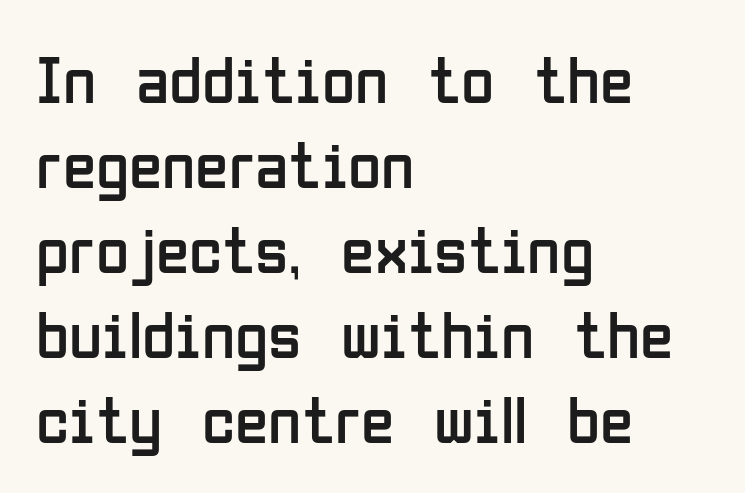
Every stem runs plumb, perpendicular to the baseline. To sum up the face: it is a sans, with no serifs. Caption: multi-line text, flush left, ragged right. Each row of text sits above clean, open space.
